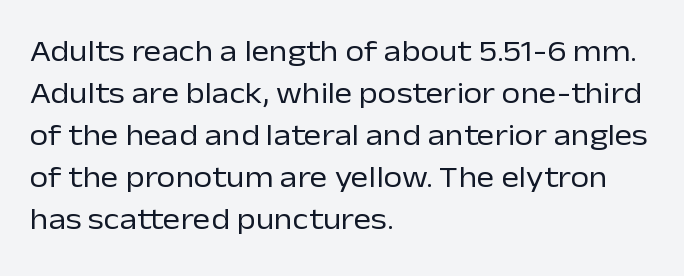
The image shows 30 px regular-weight sans-serif type, upright; set left-aligned, normal line spacing (1.4x), normal letter spacing, not underlined; low stroke contrast and a medium x-height.
